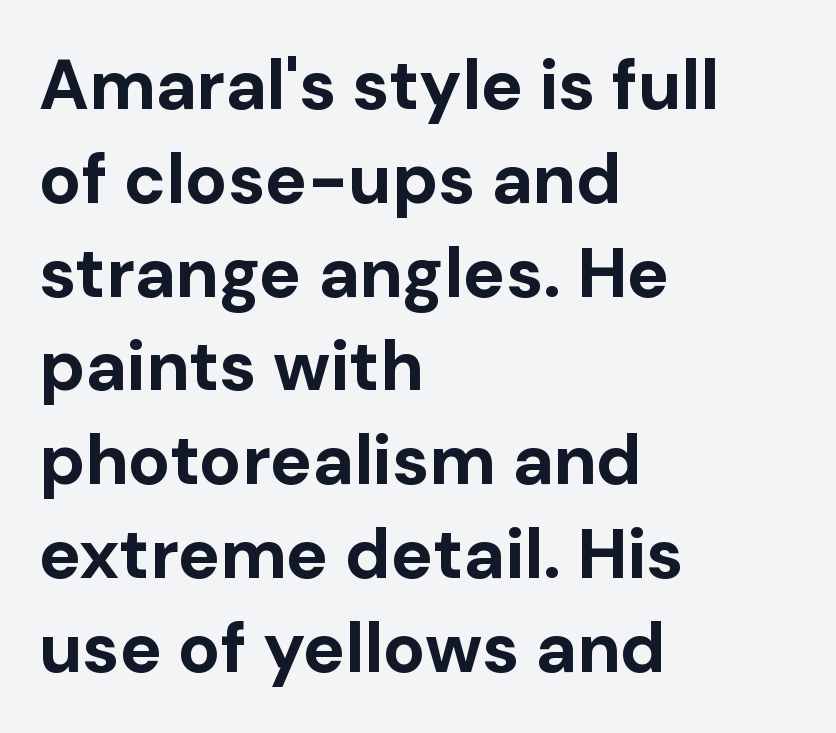
A normal amount of white space separates one row of letters from the next. Is there any slant? The stems are plumb. Is this a fixed-width face? No — the glyphs have proportional, varying widths. The text block is weighted toward the left margin, trailing off unevenly rightward.
